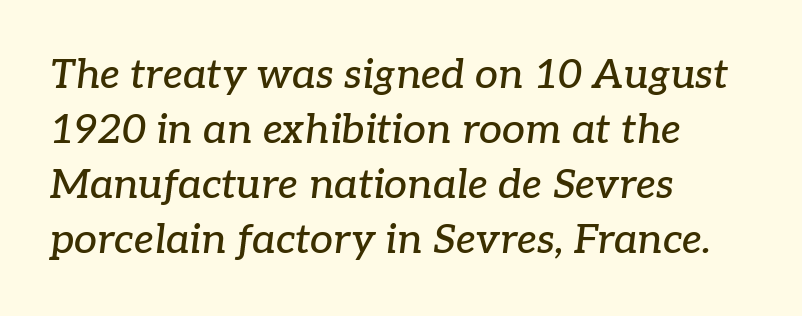
Classification — serif. The passage shown is typed in a proportional face where columns would drift. In terms of leading, this rendering sits right in the middle. It's the slanting kind of type. Does extra space separate the letters? No, they use regular spacing.
